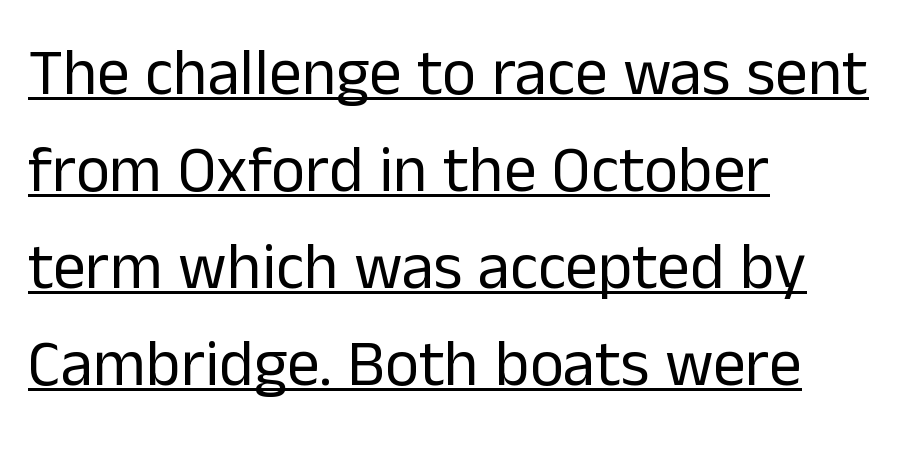
{"serif": "no", "italic": "no", "bold": "no", "weight": "regular", "width": "normal", "stroke_contrast": "low", "x_height": "medium", "monospaced": "no", "underline": "yes", "align": "left", "line_spacing": "normal", "line_spacing_ratio": 1.49, "letter_spacing": "normal", "letter_spacing_em": 0.0, "glyph_px": 65}
